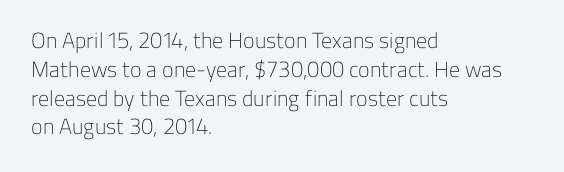
{"italic": "no", "bold": "no", "underline": "no", "align": "left", "line_spacing": "normal", "line_spacing_ratio": 1.31, "letter_spacing": "normal", "letter_spacing_em": 0.0, "glyph_px": 22}
